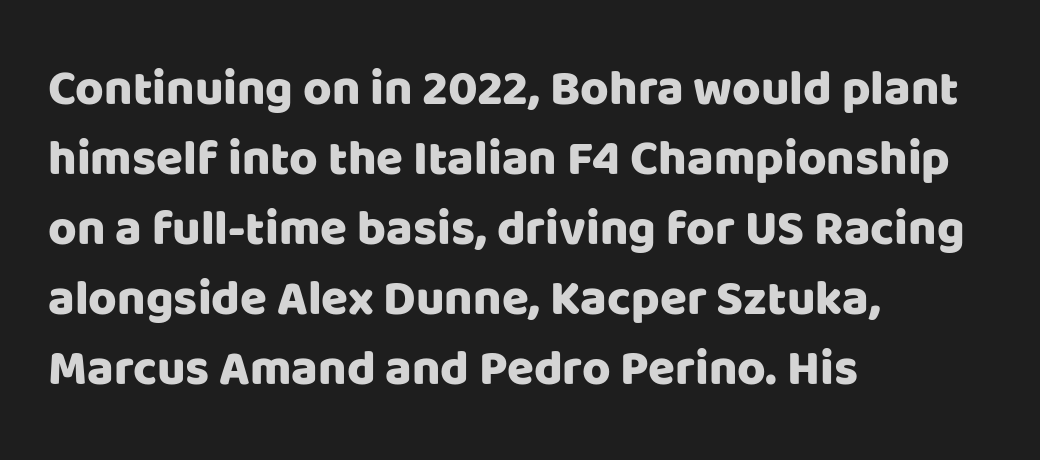
Q: Is the text italic (slanted)? A: No, it is upright.
Q: Is the typeface a serif or a sans-serif typeface? A: Sans-serif.
Q: Is the text underlined? A: No.
Q: How is the paragraph aligned? A: Left-aligned.
Q: Is the spacing between letters normal or unusually wide? A: Normal.
Q: Is the spacing between lines tight, normal or loose? A: Normal.
Q: Width (condensed, normal, or wide)? A: Normal.
Q: Stroke contrast? A: Low.
Q: x-height? A: Large.
Q: Monospaced? A: No.
